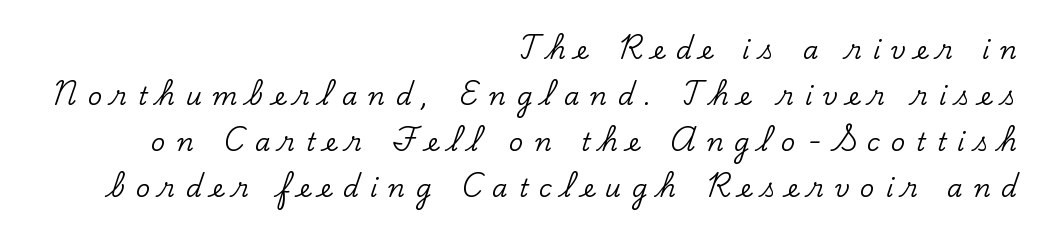
The image shows 25 px text type; set right-aligned, line spacing 1.84x, unusually wide letter spacing (+0.43 em), not underlined.
